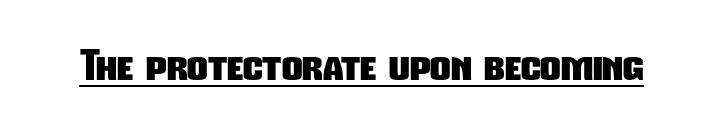
The image shows 40 px heavy, condensed sans-serif type; set normal letter spacing, underlined; low stroke contrast and a medium x-height.
